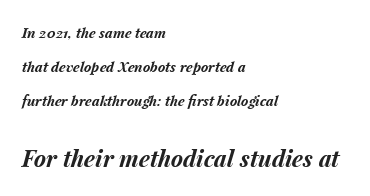
Q: Is the text bold? A: Yes.
Q: Is the text italic (slanted)? A: Yes, it leans right by about 15 degrees.
Q: Is the text underlined? A: No.
Q: How is the paragraph aligned? A: Left-aligned.
Q: Is the spacing between letters normal or unusually wide? A: Normal.
Q: Is the spacing between lines tight, normal or loose? A: Loose.
Q: Which block of text is set in a larger size, the first (top) or the second (bottom)? A: The second (bottom) one.
